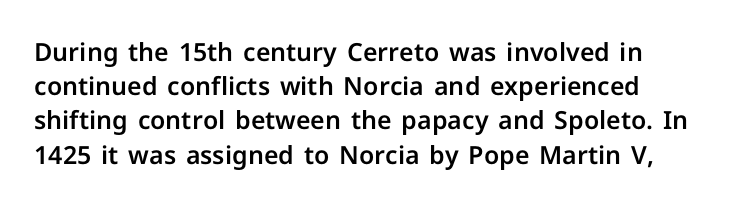
There is no visible air inserted between adjacent glyphs. Posture: upright roman. Bare-footed words on every line. Whoever set this chose a conventional vertical rhythm.
